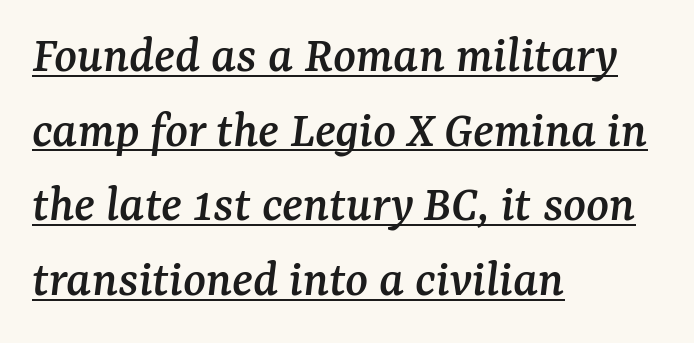
{"serif": "yes", "italic": "yes", "lean": "right", "slant_degrees": 7, "width": "normal", "stroke_contrast": "medium", "x_height": "medium", "monospaced": "no", "underline": "yes", "align": "left", "line_spacing": "normal", "line_spacing_ratio": 1.41, "letter_spacing": "normal", "letter_spacing_em": 0.0, "glyph_px": 53}
